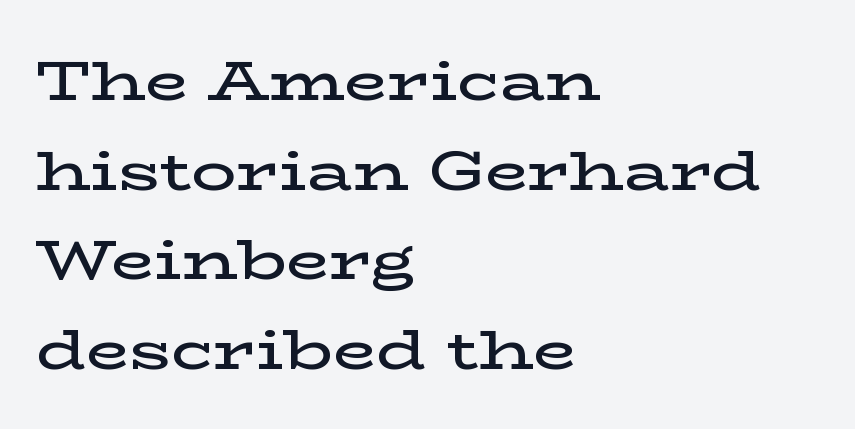
{"serif": "yes", "italic": "no", "bold": "semi", "weight": "semibold", "width": "wide", "stroke_contrast": "low", "x_height": "medium", "monospaced": "no", "underline": "no", "align": "left", "line_spacing": "normal", "line_spacing_ratio": 1.6, "letter_spacing": "normal", "letter_spacing_em": 0.0, "glyph_px": 56}
